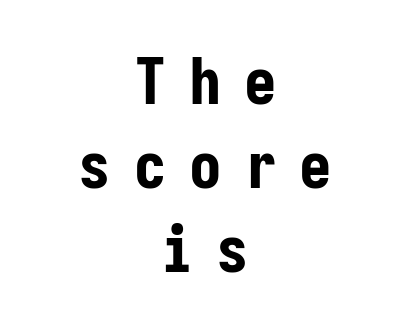
Q: Is the text bold? A: Yes.
Q: Is the text italic (slanted)? A: No, it is upright.
Q: Is the typeface a serif or a sans-serif typeface? A: Sans-serif.
Q: Is the text underlined? A: No.
Q: How is the paragraph aligned? A: Centered.
Q: Is the spacing between letters normal or unusually wide? A: Unusually wide.
Q: Is the spacing between lines tight, normal or loose? A: Normal.
Q: Width (condensed, normal, or wide)? A: Condensed.
Q: Stroke contrast? A: Low.
Q: x-height? A: Medium.
Q: Monospaced? A: Yes.
